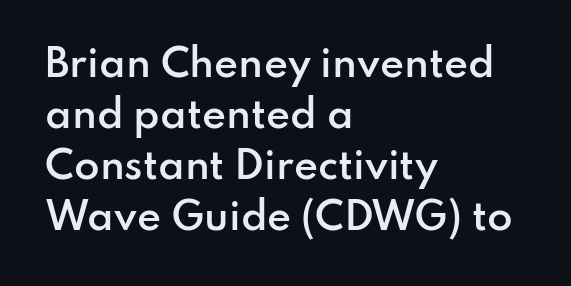
{"serif": "no", "italic": "no", "bold": "semi", "weight": "semibold", "width": "normal", "stroke_contrast": "low", "x_height": "small", "monospaced": "no", "underline": "no", "align": "left", "line_spacing": "normal", "line_spacing_ratio": 1.38, "letter_spacing": "normal", "letter_spacing_em": 0.0, "glyph_px": 37}
